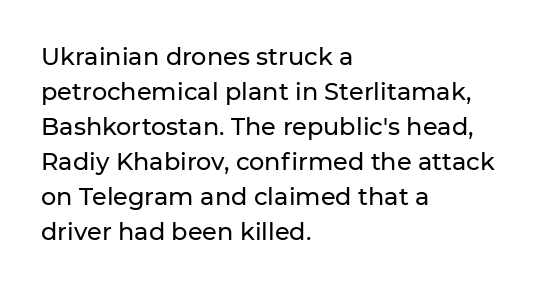
Q: Is the text italic (slanted)? A: No, it is upright.
Q: Is the text underlined? A: No.
Q: How is the paragraph aligned? A: Left-aligned.
Q: Is the spacing between letters normal or unusually wide? A: Normal.
Q: Is the spacing between lines tight, normal or loose? A: Normal.
